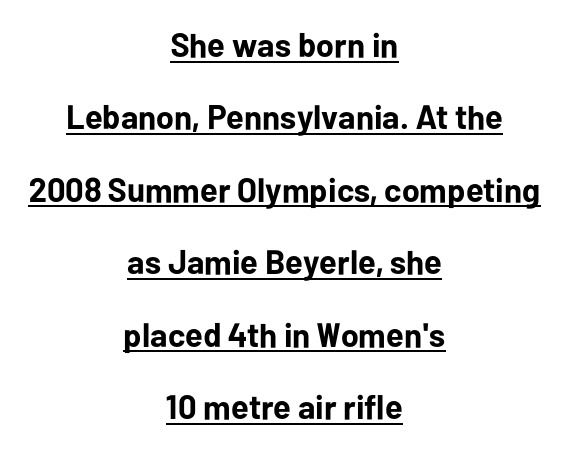
The image shows 34 px bold sans-serif type, upright; set centered, loose line spacing (2.13x), normal letter spacing, underlined; low stroke contrast and a medium x-height.
